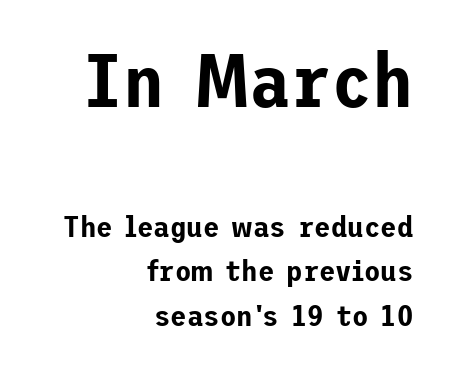
{"serif": "no", "italic": "no", "width": "normal", "stroke_contrast": "low", "x_height": "medium", "underline": "no", "align": "right", "line_spacing": "normal", "line_spacing_ratio": 1.48, "letter_spacing": "normal", "letter_spacing_em": 0.0, "larger_block": "first", "size_ratio": 2.5, "glyph_px": 75}
